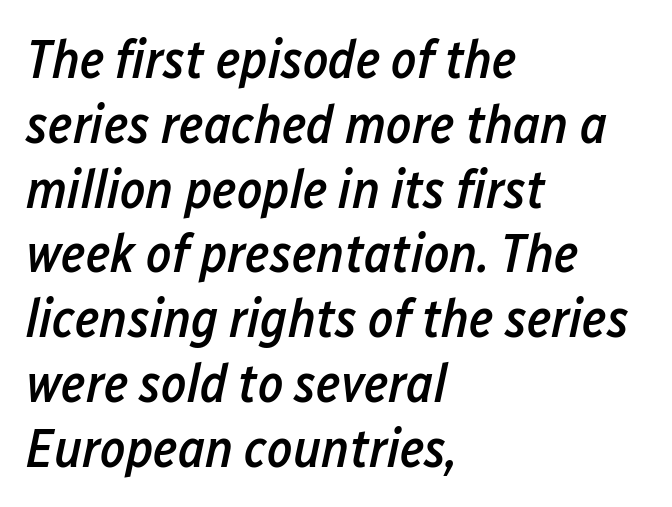
Q: Is the text bold? A: Semi-bold.
Q: Is the text italic (slanted)? A: Yes, it leans right by about 12 degrees.
Q: Is the text underlined? A: No.
Q: How is the paragraph aligned? A: Left-aligned.
Q: Is the spacing between letters normal or unusually wide? A: Normal.
Q: Width (condensed, normal, or wide)? A: Condensed.
Q: Stroke contrast? A: Low.
Q: x-height? A: Medium.
Q: Monospaced? A: No.
